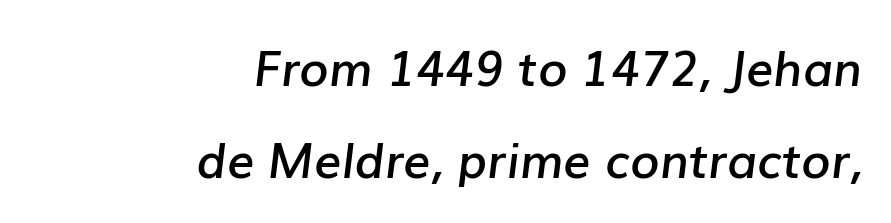
{"italic": "yes", "lean": "right", "slant_degrees": 7, "bold": "semi", "weight": "semibold", "width": "normal", "stroke_contrast": "low", "x_height": "medium", "monospaced": "no", "underline": "no", "align": "right", "line_spacing": "loose", "line_spacing_ratio": 1.92, "letter_spacing": "normal", "letter_spacing_em": 0.0, "glyph_px": 48}
